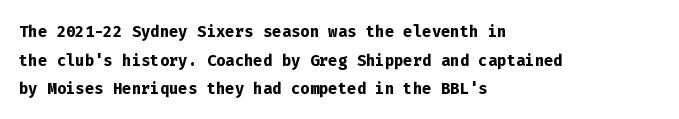
The image shows 22 px bold type, upright; set left-aligned, normal line spacing (1.3x), normal letter spacing, not underlined.
